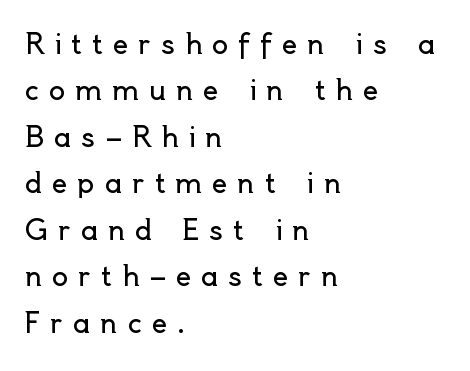
Q: Is the text bold? A: No.
Q: Is the text italic (slanted)? A: No, it is upright.
Q: Is the text underlined? A: No.
Q: How is the paragraph aligned? A: Left-aligned.
Q: Is the spacing between letters normal or unusually wide? A: Unusually wide.
